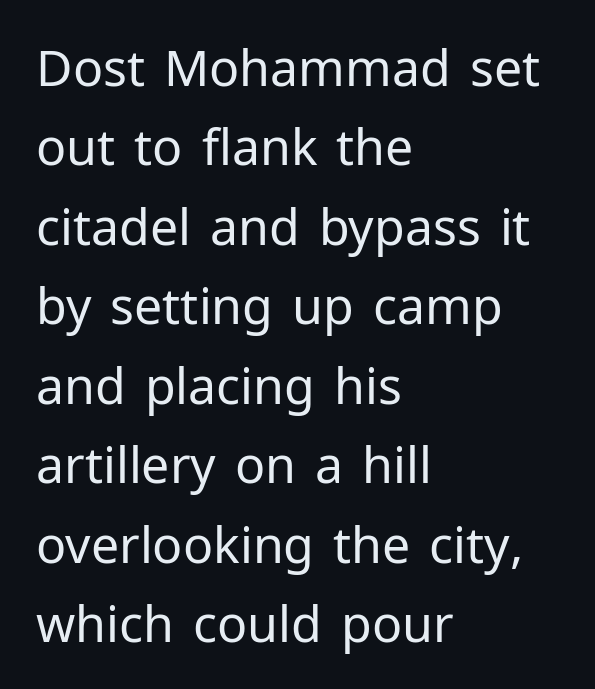
Q: Is the text bold? A: No.
Q: Is the text italic (slanted)? A: No, it is upright.
Q: Is the typeface a serif or a sans-serif typeface? A: Sans-serif.
Q: Is the text underlined? A: No.
Q: How is the paragraph aligned? A: Left-aligned.
Q: Is the spacing between letters normal or unusually wide? A: Normal.
Q: Is the spacing between lines tight, normal or loose? A: Normal.
Q: Width (condensed, normal, or wide)? A: Normal.
Q: Stroke contrast? A: Low.
Q: x-height? A: Medium.
Q: Monospaced? A: No.
